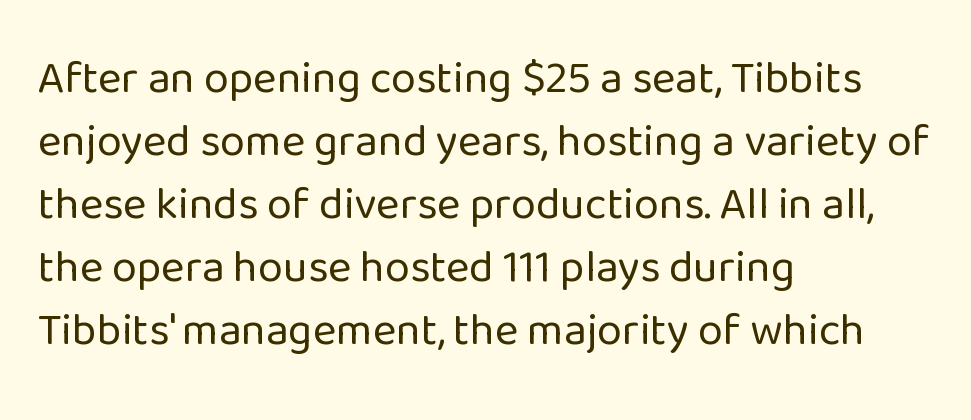
Q: Is the text bold? A: No.
Q: Is the text italic (slanted)? A: No, it is upright.
Q: Is the typeface a serif or a sans-serif typeface? A: Sans-serif.
Q: Is the text underlined? A: No.
Q: How is the paragraph aligned? A: Left-aligned.
Q: Is the spacing between letters normal or unusually wide? A: Normal.
Q: Is the spacing between lines tight, normal or loose? A: Normal.
Q: Width (condensed, normal, or wide)? A: Normal.
Q: Stroke contrast? A: Low.
Q: x-height? A: Medium.
Q: Monospaced? A: No.
